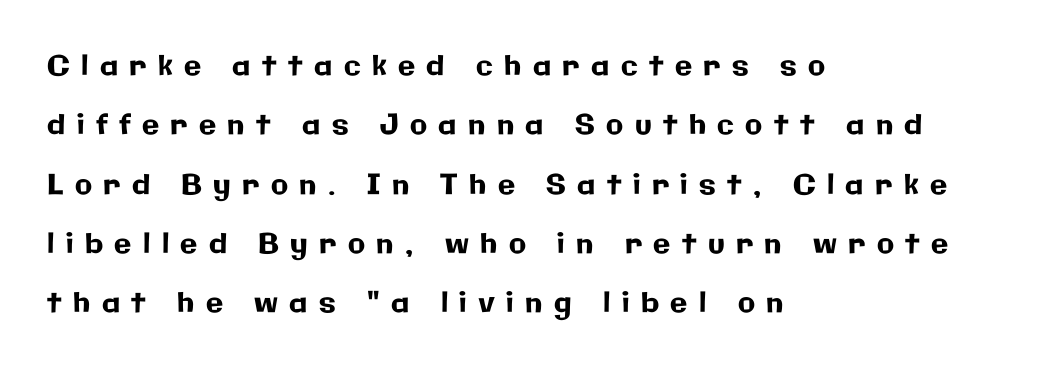
The image shows 28 px sans-serif type, upright; set left-aligned, loose line spacing (2.12x), unusually wide letter spacing (+0.41 em), not underlined; low stroke contrast and a medium x-height.
